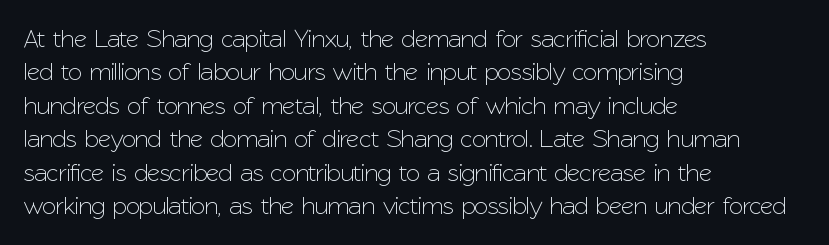
Students, observe: this is what conventionally led text looks like. Observe the ordinary spacing: letters are neighbours, not strangers. Designer's note — italics off, roman on. The specimen omits any rule beneath the text block's lines.
